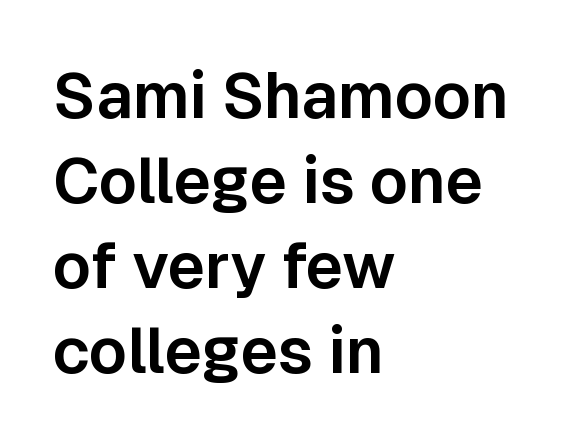
Spacing verdict: proportional, widths tailored to each character. Successive baselines arrive at the customary interval. The area under the type is left untouched. Short and long lines alike share a common starting point at left. Italic? Not at all — the glyphs are vertical.
